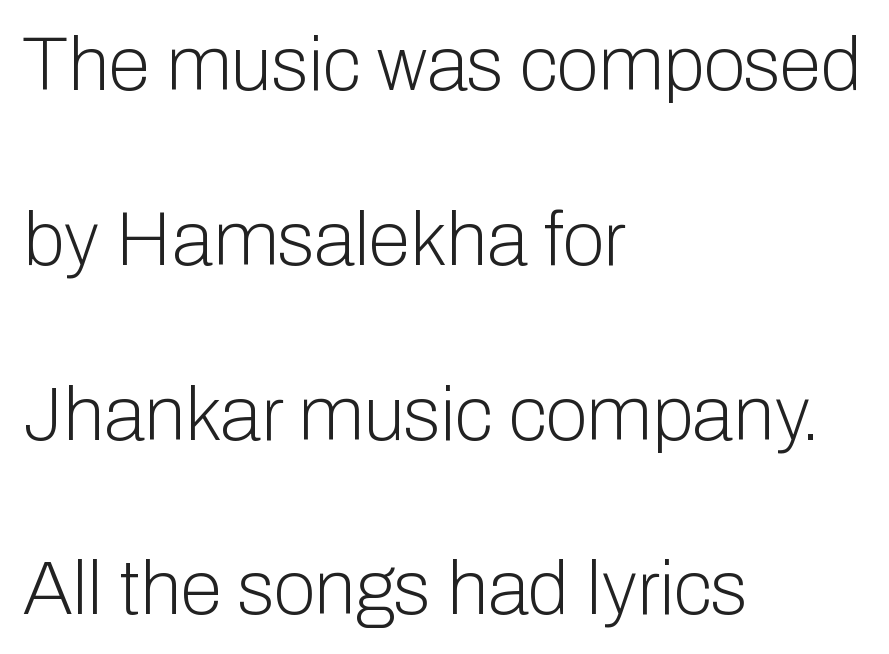
Q: Is the text bold? A: No.
Q: Is the text italic (slanted)? A: No, it is upright.
Q: Is the typeface a serif or a sans-serif typeface? A: Sans-serif.
Q: Is the text underlined? A: No.
Q: How is the paragraph aligned? A: Left-aligned.
Q: Is the spacing between letters normal or unusually wide? A: Normal.
Q: Is the spacing between lines tight, normal or loose? A: Loose.
Q: Width (condensed, normal, or wide)? A: Normal.
Q: Stroke contrast? A: Low.
Q: x-height? A: Medium.
Q: Monospaced? A: No.
